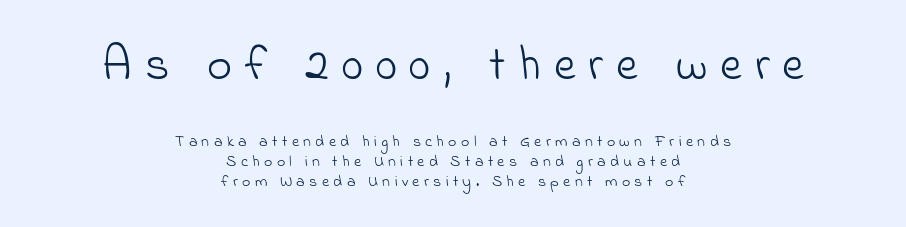
Q: Is the text bold? A: No.
Q: Is the typeface a serif or a sans-serif typeface? A: Sans-serif.
Q: Is the text underlined? A: No.
Q: How is the paragraph aligned? A: Centered.
Q: Is the spacing between letters normal or unusually wide? A: Unusually wide.
Q: Is the spacing between lines tight, normal or loose? A: Normal.
Q: Which block of text is set in a larger size, the first (top) or the second (bottom)? A: The first (top) one.
Q: Width (condensed, normal, or wide)? A: Normal.
Q: Stroke contrast? A: Low.
Q: x-height? A: Small.
Q: Monospaced? A: No.
